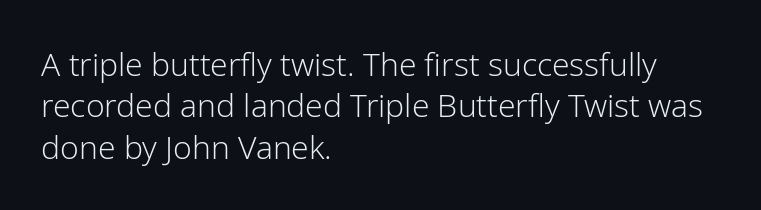
The image shows 32 px light sans-serif type, upright; set left-aligned, normal line spacing (1.29x), normal letter spacing, not underlined; low stroke contrast and a medium x-height.
